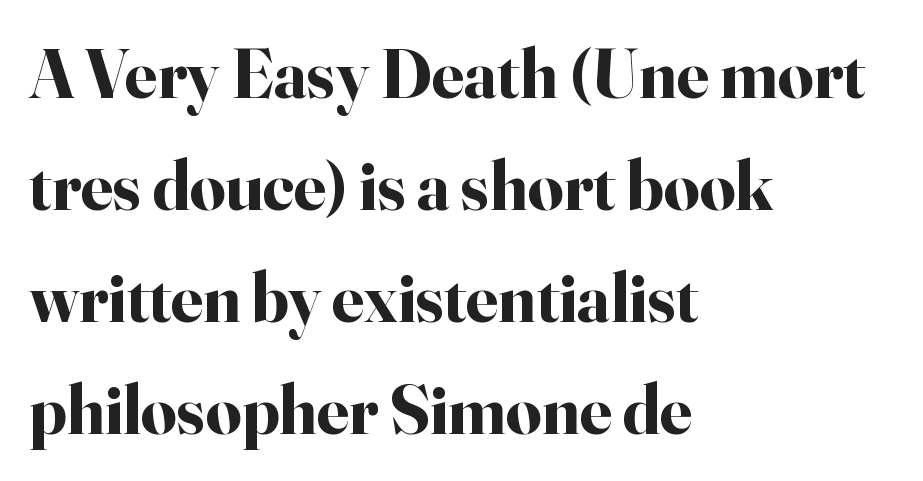
Varying glyph widths throughout — classic text-font behaviour. Horizontal bands of white between lines are of average thickness. This sample uses a serif face. Unmarked baselines from the first word to the last.
